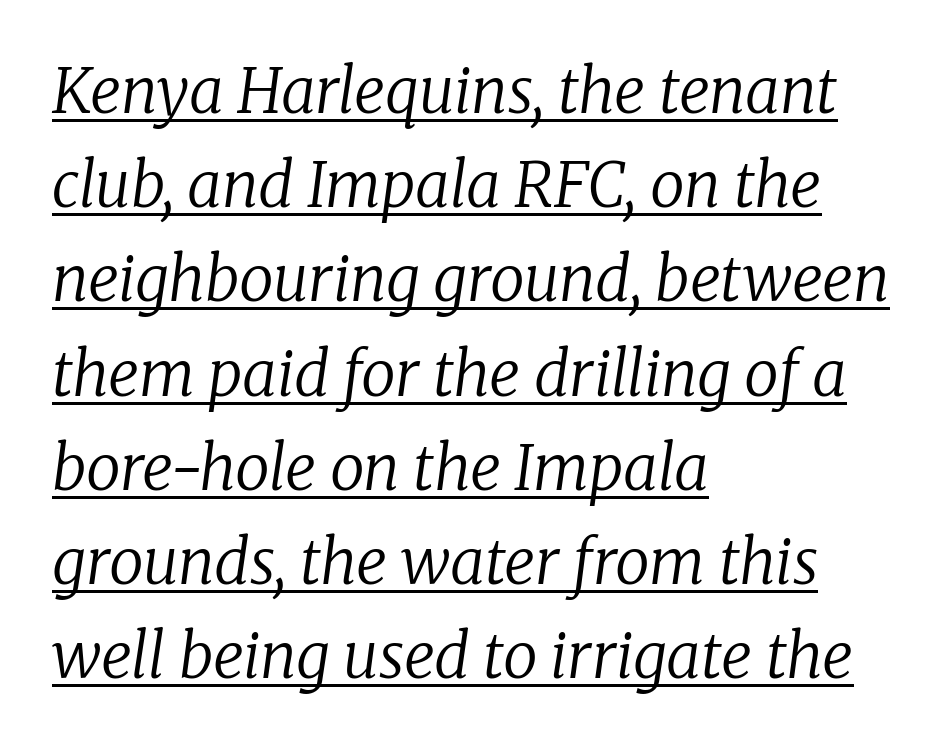
Q: Is the text bold? A: No.
Q: Is the text italic (slanted)? A: Yes, it leans right by about 8 degrees.
Q: Is the typeface a serif or a sans-serif typeface? A: Serif.
Q: Is the text underlined? A: Yes.
Q: How is the paragraph aligned? A: Left-aligned.
Q: Is the spacing between letters normal or unusually wide? A: Normal.
Q: Is the spacing between lines tight, normal or loose? A: Normal.
Q: Width (condensed, normal, or wide)? A: Normal.
Q: Stroke contrast? A: Low.
Q: x-height? A: Medium.
Q: Monospaced? A: No.
